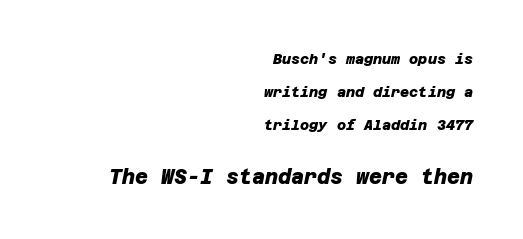
The image shows 20 px bold type; set right-aligned, loose line spacing (2.35x), normal letter spacing, not underlined; the second (bottom) block is 1.43x larger.
